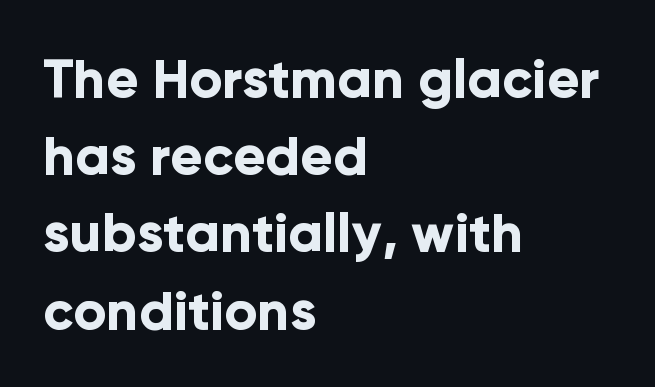
{"serif": "no", "italic": "no", "bold": "yes", "weight": "bold", "width": "normal", "stroke_contrast": "low", "x_height": "medium", "monospaced": "no", "underline": "no", "align": "left", "line_spacing": "normal", "line_spacing_ratio": 1.43, "letter_spacing": "normal", "letter_spacing_em": 0.0, "glyph_px": 54}
